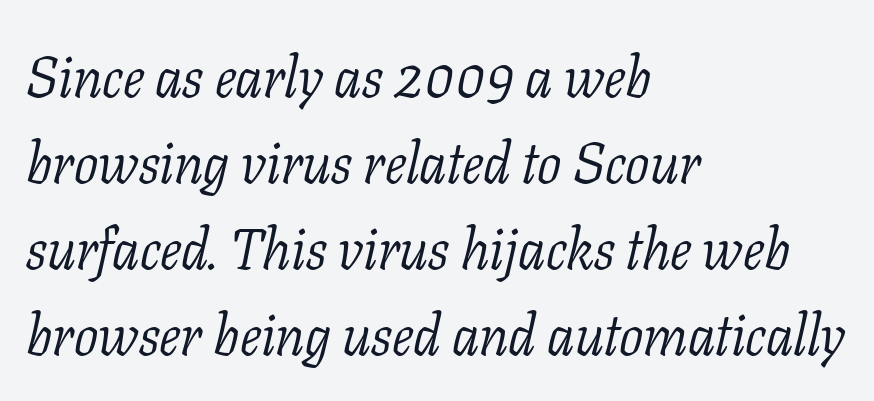
Q: Is the text bold? A: No.
Q: Is the text italic (slanted)? A: Yes, it leans right by about 11 degrees.
Q: Is the typeface a serif or a sans-serif typeface? A: Serif.
Q: Is the text underlined? A: No.
Q: How is the paragraph aligned? A: Left-aligned.
Q: Is the spacing between letters normal or unusually wide? A: Normal.
Q: Is the spacing between lines tight, normal or loose? A: Normal.
Q: Width (condensed, normal, or wide)? A: Normal.
Q: Stroke contrast? A: Low.
Q: x-height? A: Medium.
Q: Monospaced? A: No.
